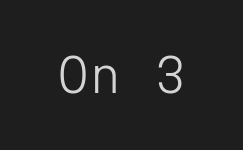
Q: Is the text bold? A: No.
Q: Is the text italic (slanted)? A: No, it is upright.
Q: Is the typeface a serif or a sans-serif typeface? A: Sans-serif.
Q: Is the text underlined? A: No.
Q: Is the spacing between letters normal or unusually wide? A: Normal.
Q: Width (condensed, normal, or wide)? A: Normal.
Q: Stroke contrast? A: Low.
Q: x-height? A: Medium.
Q: Monospaced? A: Yes.
